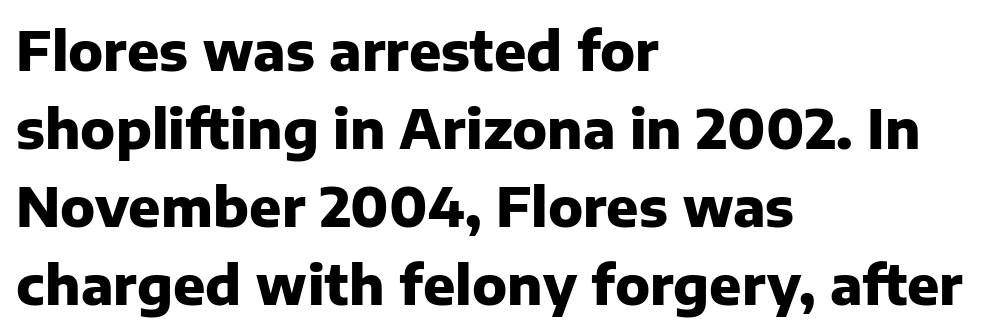
Each letter keeps its own natural width here, so spacing adapts to shape. Line beginnings align vertically; line endings do not. In terms of letterspacing, this is plain default setting. Students, this is bold: see how much ink each stroke carries. A roman cut, with each character standing at attention. Grotesque or geometric, the face here clearly has no serifs.
